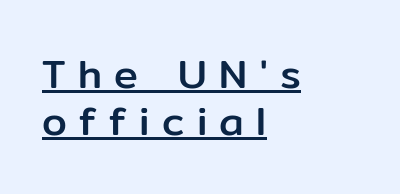
The image shows 40 px sans-serif type, upright; set left-aligned, line spacing 1.17x, unusually wide letter spacing (+0.31 em), underlined; low stroke contrast and a medium x-height.
